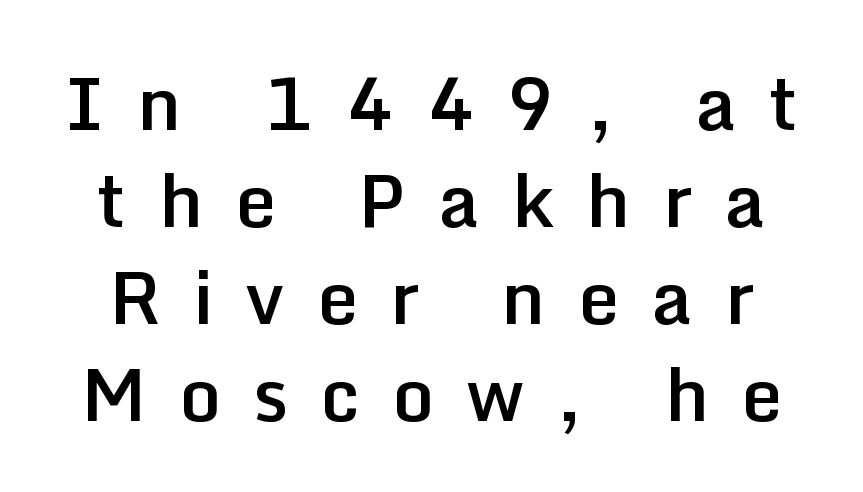
{"serif": "no", "italic": "no", "bold": "semi", "weight": "semibold", "width": "normal", "stroke_contrast": "low", "x_height": "medium", "monospaced": "no", "underline": "no", "line_spacing": "normal", "line_spacing_ratio": 1.33, "letter_spacing": "wide", "letter_spacing_em": 0.44, "glyph_px": 73}
